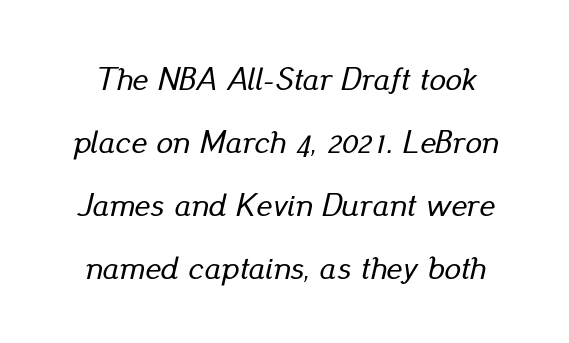
Think of a printed novel: that variable character pitch is what you see here. Just letters on the line, the space beneath them empty. Honestly, the rows look like they've been pulled way apart. When letters slant like this, we call the style italic.
